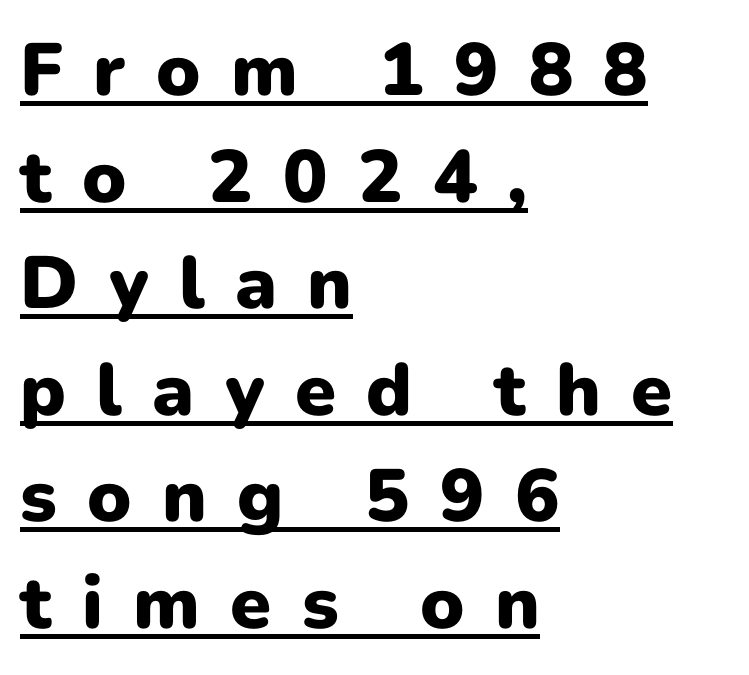
The image shows 74 px heavy sans-serif type, upright; set left-aligned, normal line spacing (1.44x), unusually wide letter spacing (+0.41 em), underlined; low stroke contrast and a medium x-height.
